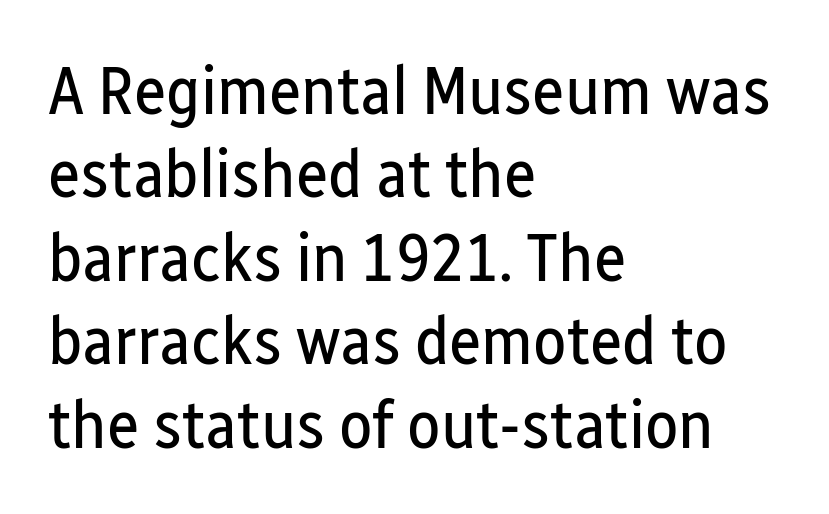
Q: Is the text bold? A: No.
Q: Is the text italic (slanted)? A: No, it is upright.
Q: Is the typeface a serif or a sans-serif typeface? A: Sans-serif.
Q: Is the text underlined? A: No.
Q: How is the paragraph aligned? A: Left-aligned.
Q: Is the spacing between letters normal or unusually wide? A: Normal.
Q: Width (condensed, normal, or wide)? A: Condensed.
Q: Stroke contrast? A: Low.
Q: x-height? A: Medium.
Q: Monospaced? A: No.
